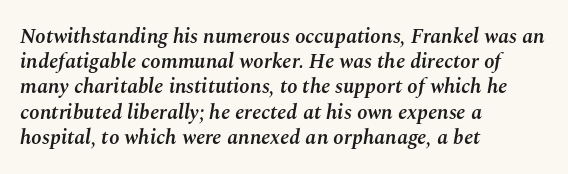
Q: Is the text bold? A: Semi-bold.
Q: Is the text italic (slanted)? A: Yes, it leans right by about 10 degrees.
Q: Is the text underlined? A: No.
Q: How is the paragraph aligned? A: Left-aligned.
Q: Is the spacing between letters normal or unusually wide? A: Normal.
